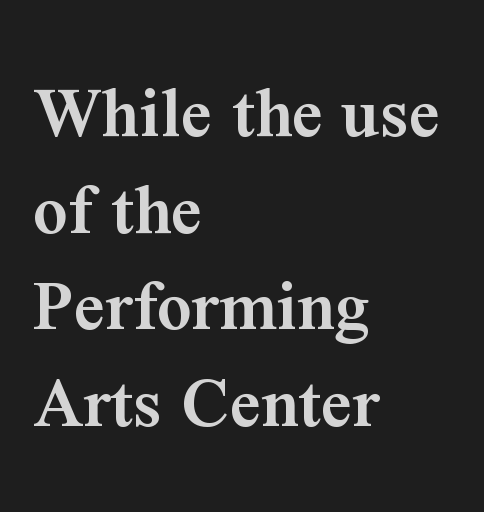
Honestly, there is no underline to notice here at all. Posture: vertical. Note the varied advance widths — an 'i' is clearly narrower than an 'm'. Moderately thickened strokes mark this as semibold type. Students, observe: this is what conventionally led text looks like.
